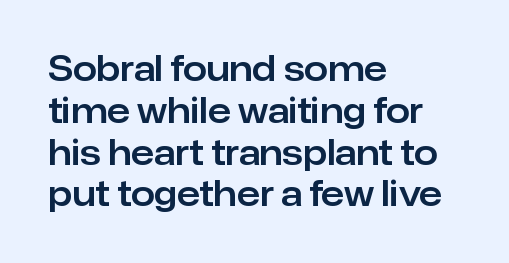
The image shows 34 px sans-serif type, upright; set left-aligned, line spacing 1.23x, normal letter spacing, not underlined; low stroke contrast and a medium x-height.
